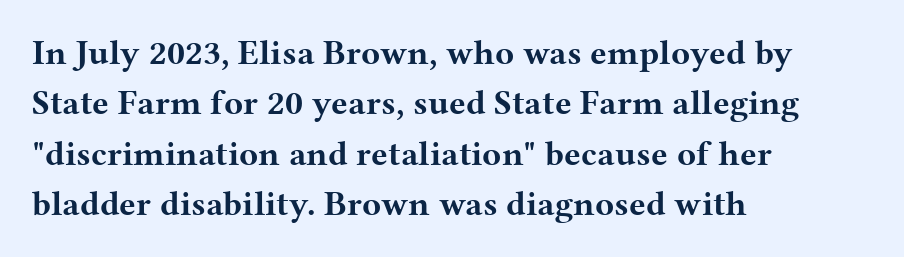
The image shows 35 px bold, wide serif type, upright; set left-aligned, normal line spacing (1.44x), normal letter spacing, not underlined; medium stroke contrast and a medium x-height.
